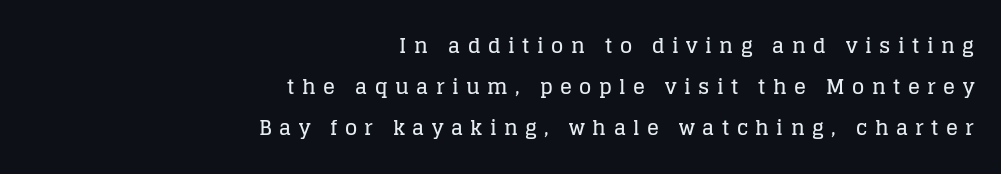
The image shows 20 px text type, upright; set right-aligned, loose line spacing (2.06x), unusually wide letter spacing (+0.37 em), not underlined.
